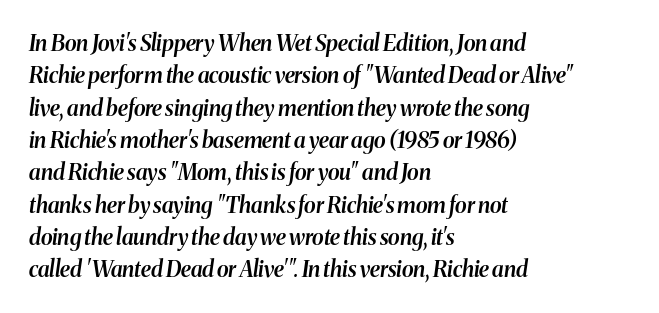
The image shows 22 px text type, italic (leaning right); set left-aligned, normal line spacing (1.47x), normal letter spacing, not underlined.
